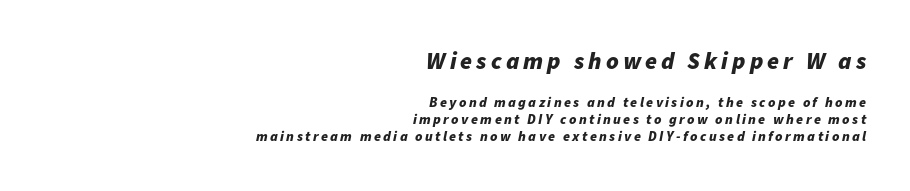
The image shows 24 px bold type, italic (leaning right); set right-aligned, line spacing 1.2x, not underlined; the first (top) block is 1.71x larger.
